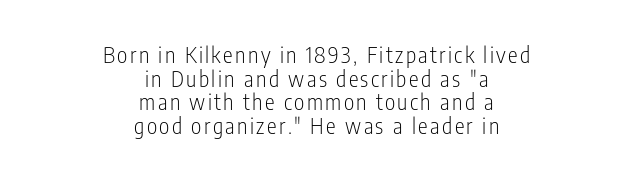
How would I describe the line gaps? Narrow and economical. Check the space under the baseline: it is left empty. Summary of weight: not heavy and not bold. You can tell it's not italic because the verticals are truly vertical.
